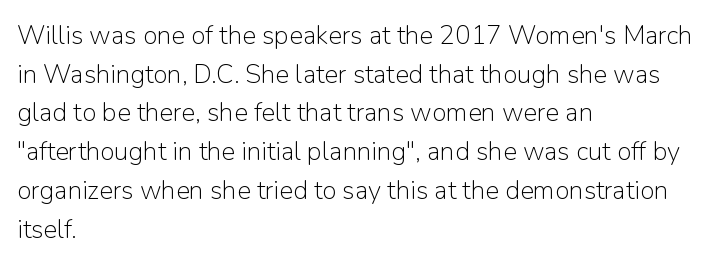
Q: Is the text bold? A: No.
Q: Is the text italic (slanted)? A: No, it is upright.
Q: Is the text underlined? A: No.
Q: How is the paragraph aligned? A: Left-aligned.
Q: Is the spacing between letters normal or unusually wide? A: Normal.
Q: Is the spacing between lines tight, normal or loose? A: Normal.
